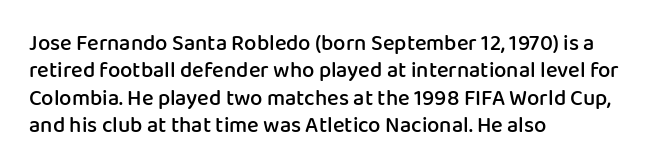
Typographic density is moderately raised because the face is semibold. Vertical strokes here are truly vertical. Between one letter and the next there's only the usual sliver of space. The setting favours the left margin, as ordinary paragraphs usually do.
